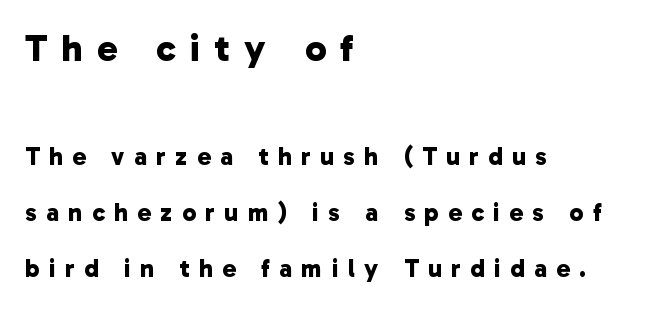
Horizontal alignment here is leftward, the default for most running prose. Note the varied advance widths — an 'i' is clearly narrower than an 'm'. These lines are composed in type without serifs. Honestly, there is no underline to notice here at all.
